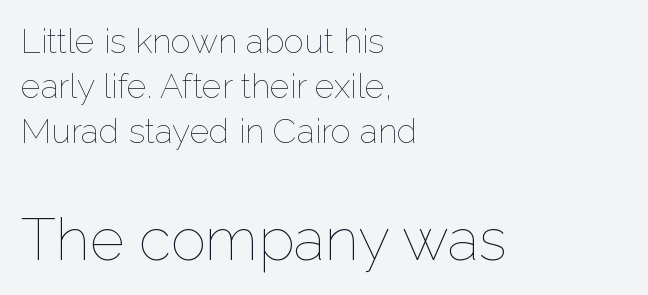
Leftover space on each line is placed entirely after the last word. Bare-footed words on every line. Normally led — the rows are evenly, conventionally spaced. Think standard paragraph weight, or any step lighter than that. Tracking value appears to be zero — textbook default spacing. Do the characters align in a grid? No, the font is proportional.
